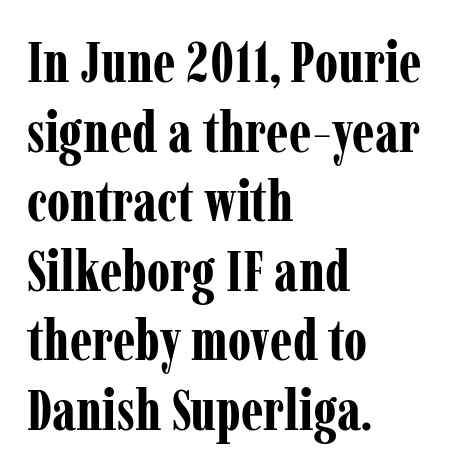
Q: Is the text bold? A: Yes.
Q: Is the text italic (slanted)? A: No, it is upright.
Q: Is the typeface a serif or a sans-serif typeface? A: Serif.
Q: Is the text underlined? A: No.
Q: How is the paragraph aligned? A: Left-aligned.
Q: Is the spacing between letters normal or unusually wide? A: Normal.
Q: Width (condensed, normal, or wide)? A: Condensed.
Q: Stroke contrast? A: Low.
Q: x-height? A: Medium.
Q: Monospaced? A: No.
